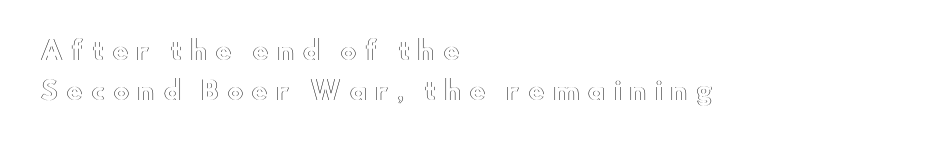
Upright lettering throughout. The designer left line spacing at the default. Line starts are locked; line ends wander. Unmarked baselines from the first word to the last. Inter-character spacing is expanded well beyond the font's built-in metrics.
